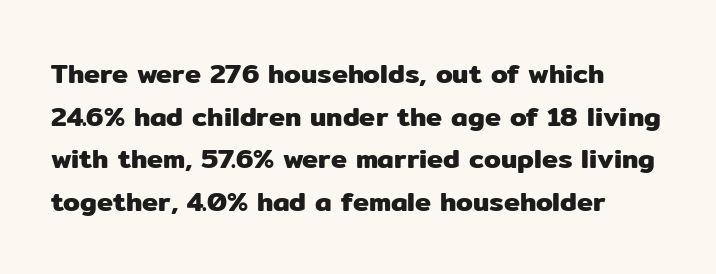
Q: Is the text italic (slanted)? A: No, it is upright.
Q: Is the text underlined? A: No.
Q: Is the spacing between letters normal or unusually wide? A: Normal.
Q: Is the spacing between lines tight, normal or loose? A: Normal.
